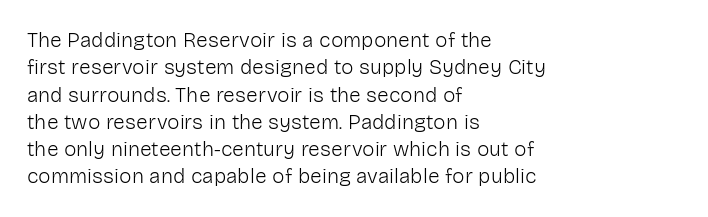
Q: Is the text bold? A: No.
Q: Is the text italic (slanted)? A: No, it is upright.
Q: Is the text underlined? A: No.
Q: How is the paragraph aligned? A: Left-aligned.
Q: Is the spacing between letters normal or unusually wide? A: Normal.
Q: Is the spacing between lines tight, normal or loose? A: Normal.
